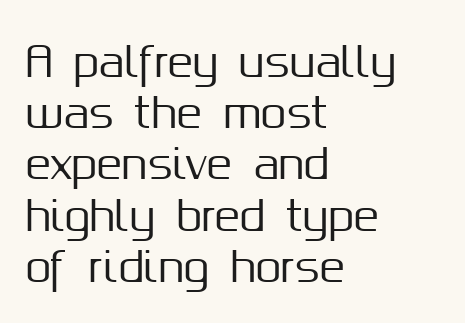
{"serif": "no", "italic": "no", "width": "normal", "stroke_contrast": "medium", "x_height": "medium", "monospaced": "no", "underline": "no", "align": "left", "line_spacing_ratio": 1.22, "letter_spacing": "normal", "letter_spacing_em": 0.0, "glyph_px": 42}
